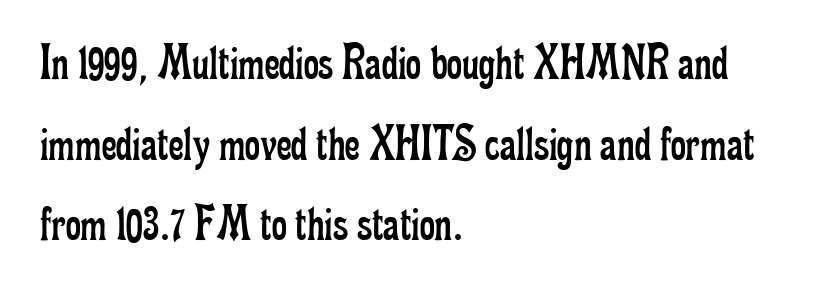
This is roman type, the default non-slanted kind. Note: serifs present on the glyphs. One-word summary of the alignment: left. You could not count columns in this text — the font is proportionally spaced.
